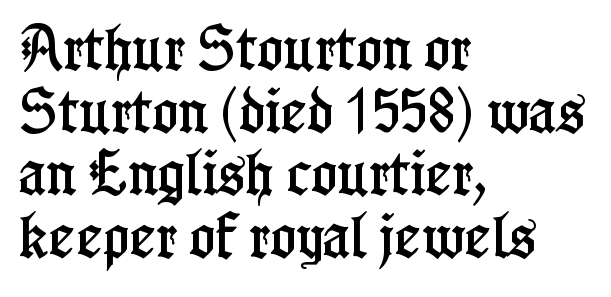
The image shows 49 px condensed serif type, upright; set left-aligned, normal line spacing (1.28x), normal letter spacing, not underlined; low stroke contrast and a medium x-height.
